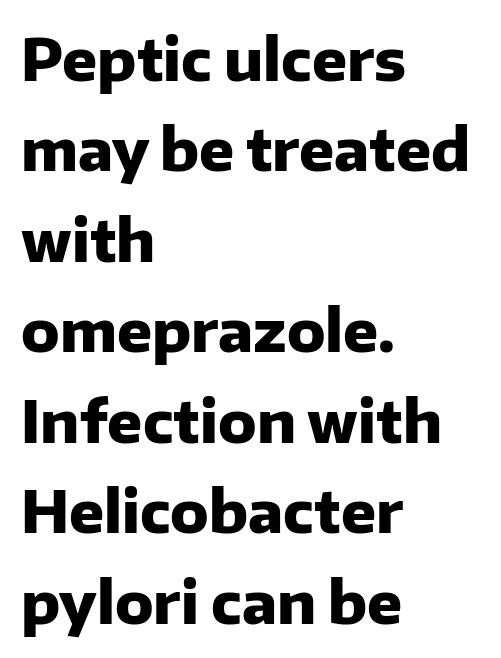
{"serif": "no", "italic": "no", "bold": "yes", "weight": "heavy", "width": "normal", "stroke_contrast": "low", "x_height": "medium", "monospaced": "no", "underline": "no", "align": "left", "line_spacing": "normal", "line_spacing_ratio": 1.56, "letter_spacing": "normal", "letter_spacing_em": 0.0, "glyph_px": 58}
